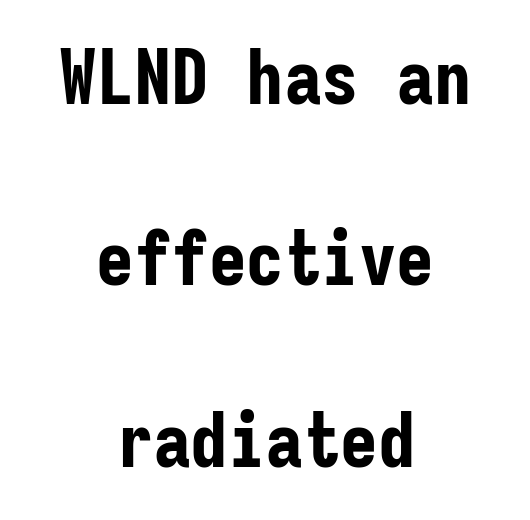
The image shows 75 px bold, condensed sans-serif type, upright, monospaced; set centered, loose line spacing (2.42x), normal letter spacing, not underlined; low stroke contrast and a medium x-height.
